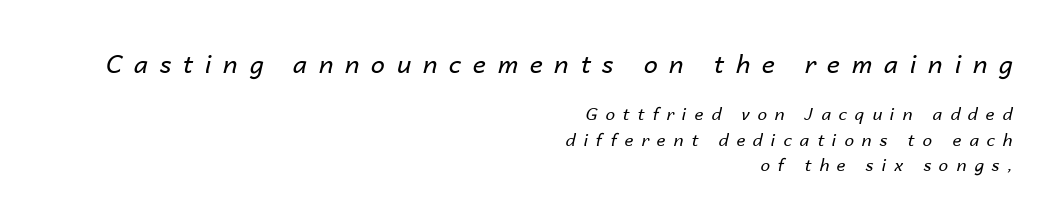
Q: Is the text bold? A: No.
Q: Is the text italic (slanted)? A: Yes, it leans right by about 14 degrees.
Q: Is the text underlined? A: No.
Q: How is the paragraph aligned? A: Right-aligned.
Q: Is the spacing between letters normal or unusually wide? A: Unusually wide.
Q: Is the spacing between lines tight, normal or loose? A: Normal.
Q: Which block of text is set in a larger size, the first (top) or the second (bottom)? A: The first (top) one.
